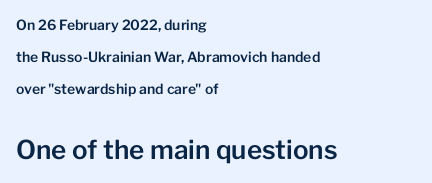
{"italic": "no", "underline": "no", "align": "left", "line_spacing": "loose", "line_spacing_ratio": 2.3, "letter_spacing": "normal", "letter_spacing_em": 0.0, "larger_block": "second", "size_ratio": 1.86, "glyph_px": 26}
